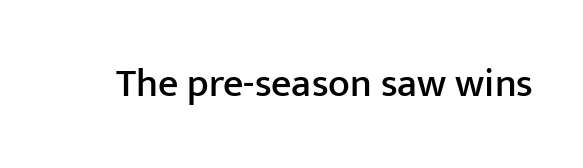
Every stem runs plumb, perpendicular to the baseline. The foot of each line stays bare and open. Here the designer chose a conventional face with non-uniform glyph widths. This rendering leaves character spacing at its baseline value.
